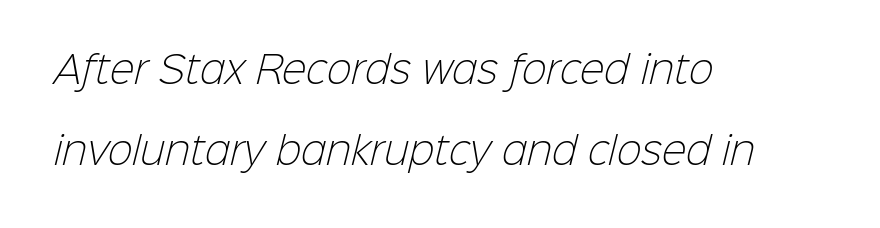
{"serif": "no", "bold": "no", "weight": "light", "width": "normal", "stroke_contrast": "low", "x_height": "medium", "monospaced": "no", "underline": "no", "align": "left", "line_spacing": "loose", "line_spacing_ratio": 2.2, "letter_spacing": "normal", "letter_spacing_em": 0.0, "glyph_px": 37}
